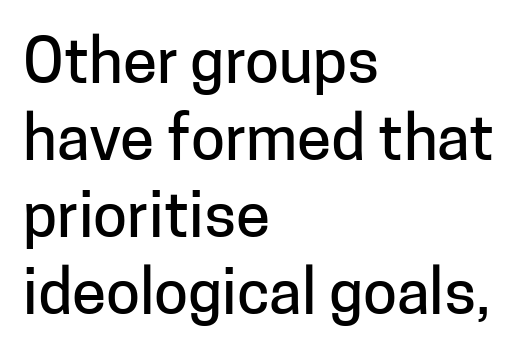
The string is rendered with underlining switched off. The lines are quadded left. The letterforms sit shoulder to shoulder at normal distance. Character widths vary here, with narrow letters taking less room than wide ones. No feet cap the strokes, marking this as sans-serif type. The lettering holds an erect, upright posture throughout.
